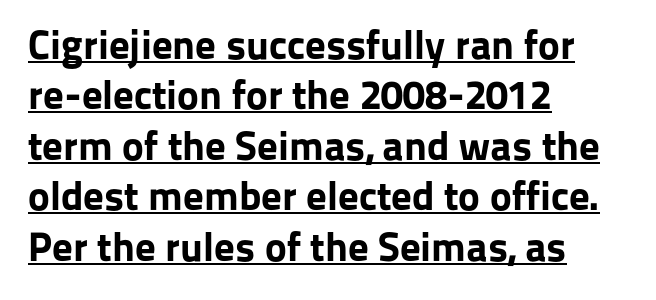
{"serif": "no", "italic": "no", "bold": "yes", "weight": "bold", "width": "normal", "stroke_contrast": "low", "x_height": "medium", "monospaced": "no", "underline": "yes", "align": "left", "line_spacing_ratio": 1.23, "letter_spacing": "normal", "letter_spacing_em": 0.0, "glyph_px": 41}
